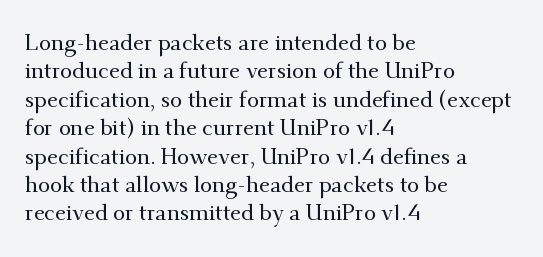
{"italic": "no", "underline": "no", "align": "left", "line_spacing": "normal", "line_spacing_ratio": 1.29, "letter_spacing": "normal", "letter_spacing_em": 0.0, "glyph_px": 22}
